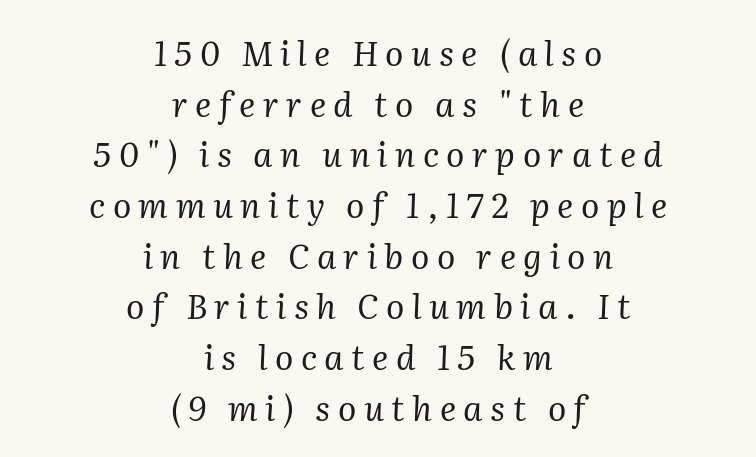
Heft: none added — not bold. The passage shown has open, widely tracked lettering throughout. The font's italic variant was chosen for this text. The typeface chosen for these lines features serifs. The lines are quadded center. Check the space under the baseline: it is left empty.
